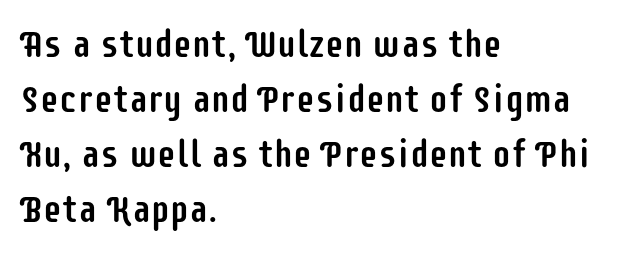
Q: Is the text italic (slanted)? A: No, it is upright.
Q: Is the typeface a serif or a sans-serif typeface? A: Sans-serif.
Q: Is the text underlined? A: No.
Q: How is the paragraph aligned? A: Left-aligned.
Q: Is the spacing between letters normal or unusually wide? A: Normal.
Q: Is the spacing between lines tight, normal or loose? A: Normal.
Q: Width (condensed, normal, or wide)? A: Condensed.
Q: Stroke contrast? A: Low.
Q: x-height? A: Large.
Q: Monospaced? A: No.
